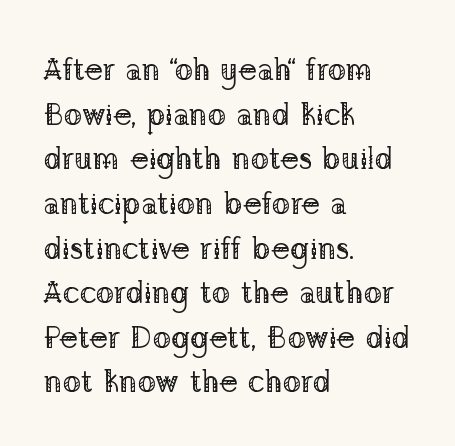
{"serif": "yes", "italic": "no", "bold": "no", "weight": "regular", "width": "normal", "stroke_contrast": "low", "x_height": "medium", "monospaced": "no", "underline": "no", "align": "left", "line_spacing": "normal", "line_spacing_ratio": 1.44, "letter_spacing": "normal", "letter_spacing_em": 0.0, "glyph_px": 31}
